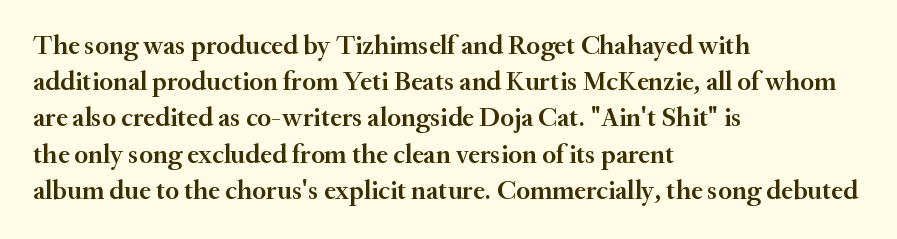
Nobody touched the tracking dial on this one. Its strokes are somewhat broadened, the hallmark of semibold type. Reading down the column, the eye jumps a familiar distance to each next line. Decoration check: the copy has no underline. The paragraph has a hard left edge and a soft right edge. Does the lettering tilt? It doesn't — this is upright.
